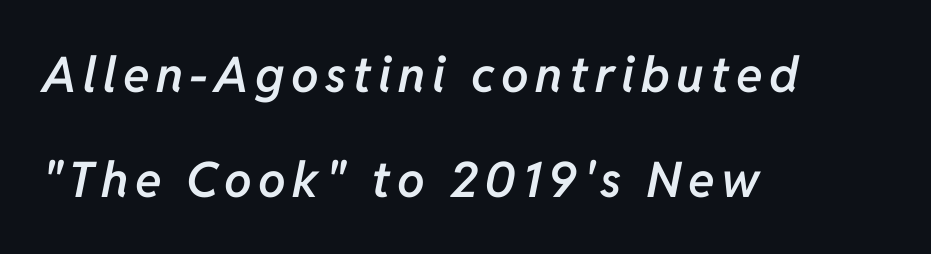
Q: Is the text bold? A: Semi-bold.
Q: Is the text italic (slanted)? A: Yes, it leans right by about 11 degrees.
Q: Is the text underlined? A: No.
Q: How is the paragraph aligned? A: Left-aligned.
Q: Is the spacing between lines tight, normal or loose? A: Loose.
Q: Width (condensed, normal, or wide)? A: Normal.
Q: Stroke contrast? A: Low.
Q: x-height? A: Medium.
Q: Monospaced? A: No.
